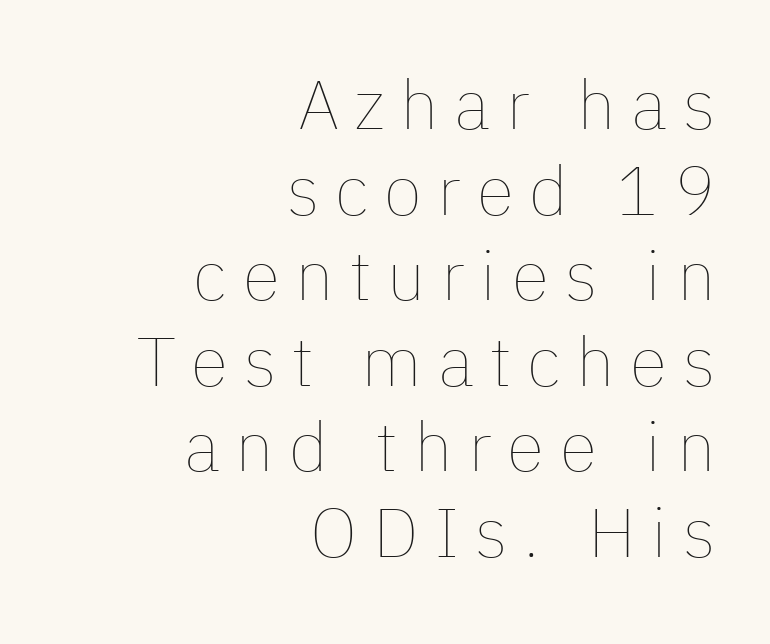
{"italic": "no", "bold": "no", "weight": "thin", "width": "normal", "stroke_contrast": "low", "x_height": "medium", "monospaced": "no", "underline": "no", "align": "right", "line_spacing_ratio": 1.24, "letter_spacing": "wide", "letter_spacing_em": 0.23, "glyph_px": 69}
